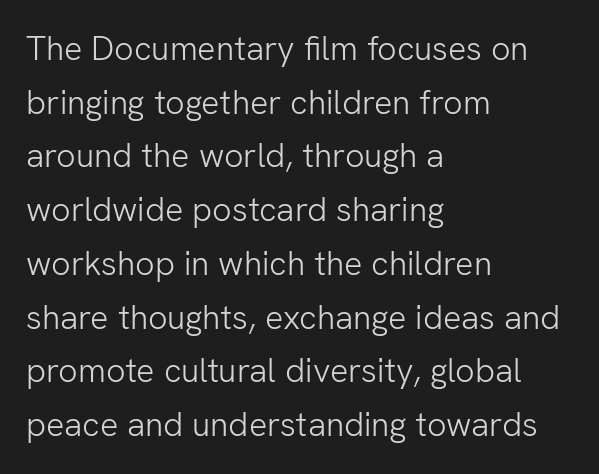
Q: Is the text bold? A: No.
Q: Is the text italic (slanted)? A: No, it is upright.
Q: Is the typeface a serif or a sans-serif typeface? A: Sans-serif.
Q: Is the text underlined? A: No.
Q: How is the paragraph aligned? A: Left-aligned.
Q: Is the spacing between letters normal or unusually wide? A: Normal.
Q: Is the spacing between lines tight, normal or loose? A: Normal.
Q: Width (condensed, normal, or wide)? A: Normal.
Q: Stroke contrast? A: Low.
Q: x-height? A: Medium.
Q: Monospaced? A: No.
